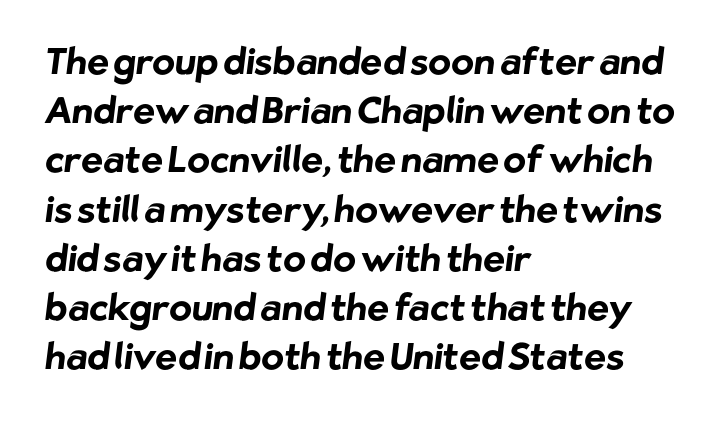
The image shows 37 px bold sans-serif type; set left-aligned, normal line spacing (1.33x), normal letter spacing, not underlined; low stroke contrast and a medium x-height.
